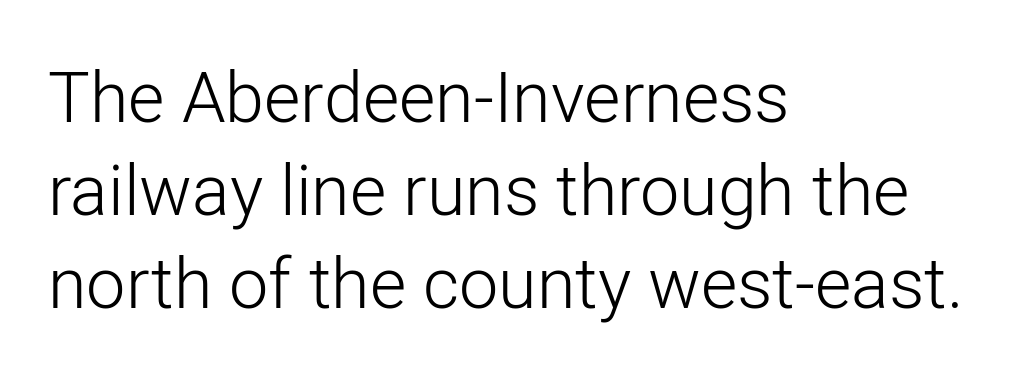
The setting favours the left margin, as ordinary paragraphs usually do. On a weight scale, this lands at 450 or below. Honestly, there is no underline to notice here at all. Each letter keeps its own natural width here, so spacing adapts to shape. The lettering holds an erect, upright posture throughout. Notice how descenders clear the ascenders below comfortably — that's standard leading.
